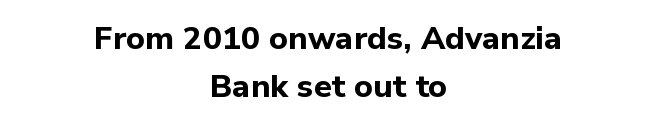
{"serif": "no", "italic": "no", "bold": "yes", "weight": "bold", "width": "normal", "stroke_contrast": "low", "x_height": "medium", "monospaced": "no", "underline": "no", "align": "center", "line_spacing": "normal", "line_spacing_ratio": 1.51, "letter_spacing": "normal", "letter_spacing_em": 0.0, "glyph_px": 32}
